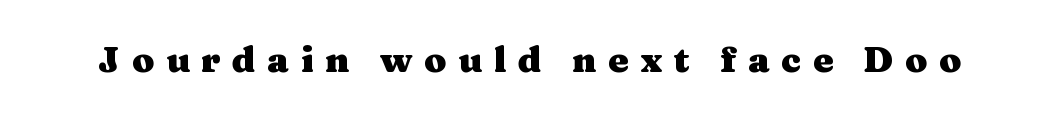
The image shows 36 px heavy, wide serif type, upright; set unusually wide letter spacing (+0.32 em), not underlined; medium stroke contrast and a medium x-height.
